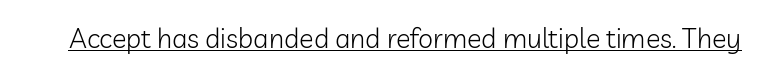
Vertical stems look standard width or narrower in stroke. This sample carries an underscore along the baseline area. Notice how the stems are strictly vertical — no italics here. Spacing between characters is what you'd get straight out of the box.
